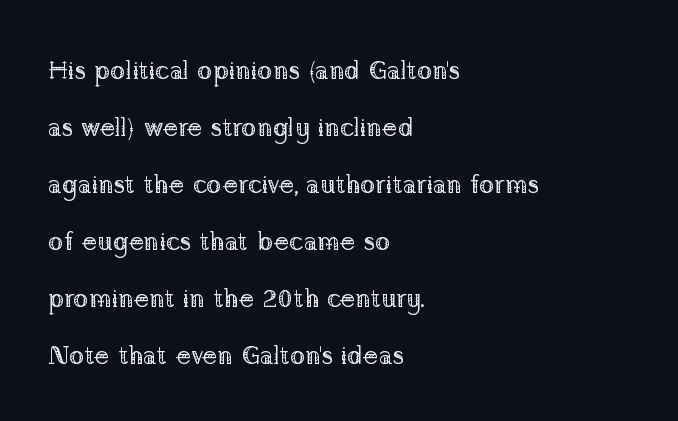
Q: Is the text bold? A: No.
Q: Is the text italic (slanted)? A: No, it is upright.
Q: Is the text underlined? A: No.
Q: How is the paragraph aligned? A: Left-aligned.
Q: Is the spacing between letters normal or unusually wide? A: Normal.
Q: Is the spacing between lines tight, normal or loose? A: Loose.
